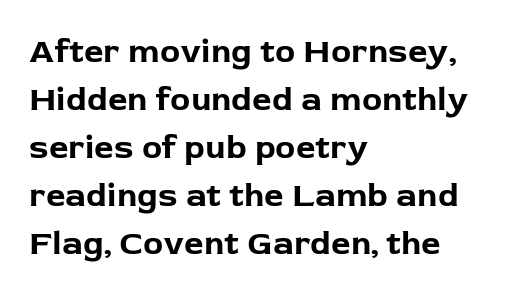
Q: Is the text bold? A: Yes.
Q: Is the text italic (slanted)? A: No, it is upright.
Q: Is the typeface a serif or a sans-serif typeface? A: Sans-serif.
Q: Is the text underlined? A: No.
Q: How is the paragraph aligned? A: Left-aligned.
Q: Is the spacing between letters normal or unusually wide? A: Normal.
Q: Is the spacing between lines tight, normal or loose? A: Normal.
Q: Width (condensed, normal, or wide)? A: Normal.
Q: Stroke contrast? A: Low.
Q: x-height? A: Medium.
Q: Monospaced? A: No.
